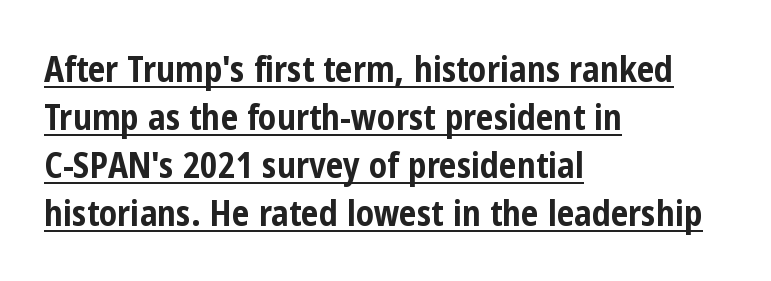
The block of text has a typical density, with ordinary space between rows. Left-aligned paragraph, ragged on the right. Each letter keeps its own natural width here, so spacing adapts to shape. The letterforms sit shoulder to shoulder at normal distance.
